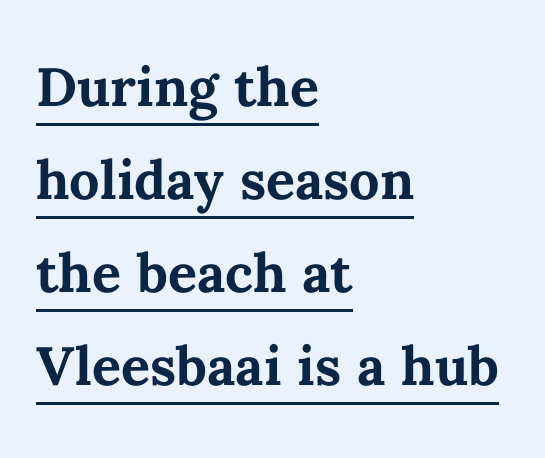
Every word sits above its own underline. This sample uses an upright cut, with every glyph sitting square on the baseline. The letters advance in unequal steps, a hallmark of proportional type. Notice how the passage keeps a crisp vertical edge on the left only. The rendering uses a moderate line-height, typical for paragraphs. These lines carry a lot of weight — the face is fully bold.
